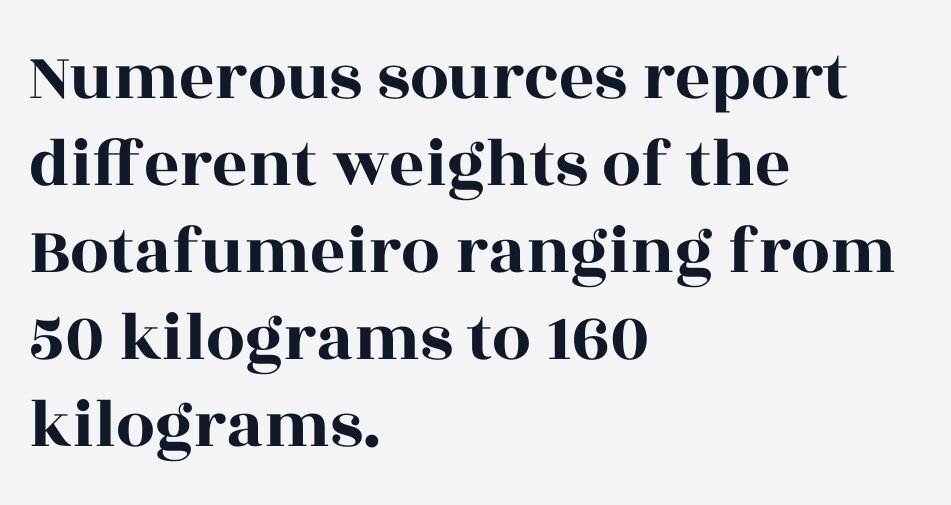
Q: Is the text italic (slanted)? A: No, it is upright.
Q: Is the typeface a serif or a sans-serif typeface? A: Serif.
Q: Is the text underlined? A: No.
Q: How is the paragraph aligned? A: Left-aligned.
Q: Is the spacing between letters normal or unusually wide? A: Normal.
Q: Is the spacing between lines tight, normal or loose? A: Normal.
Q: Width (condensed, normal, or wide)? A: Wide.
Q: x-height? A: Large.
Q: Monospaced? A: No.
